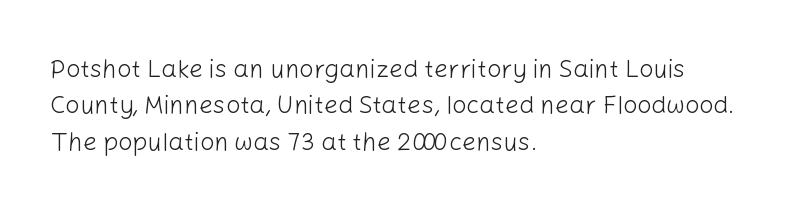
Q: Is the text bold? A: No.
Q: Is the text italic (slanted)? A: No, it is upright.
Q: Is the text underlined? A: No.
Q: How is the paragraph aligned? A: Left-aligned.
Q: Is the spacing between letters normal or unusually wide? A: Normal.
Q: Is the spacing between lines tight, normal or loose? A: Normal.
